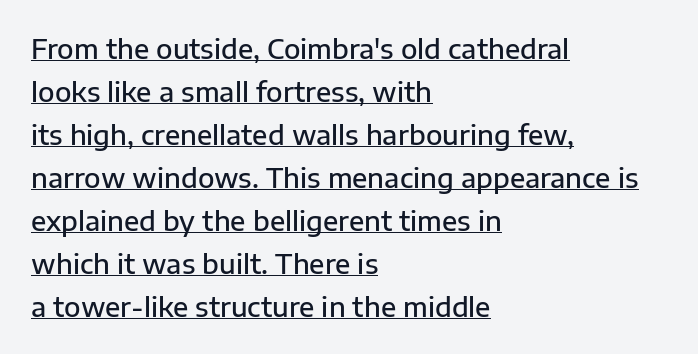
The image shows 27 px text type, upright; set left-aligned, normal line spacing (1.59x), normal letter spacing, underlined.
